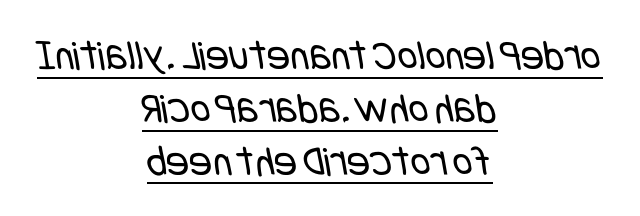
The face looks like a standard text weight, possibly lighter. Between one letter and the next there's only the usual sliver of space. In designer terms, the underline attribute is active on this setting. Does the type have serifs? No, each stem ends abruptly.
